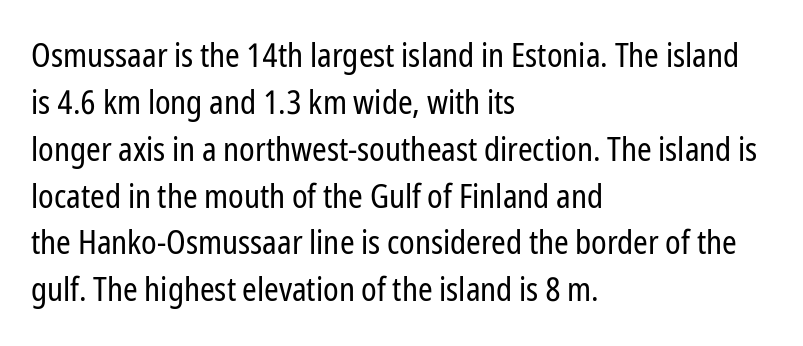
The image shows 33 px regular-weight, condensed sans-serif type, upright; set left-aligned, normal line spacing (1.42x), normal letter spacing, not underlined; low stroke contrast and a medium x-height.
